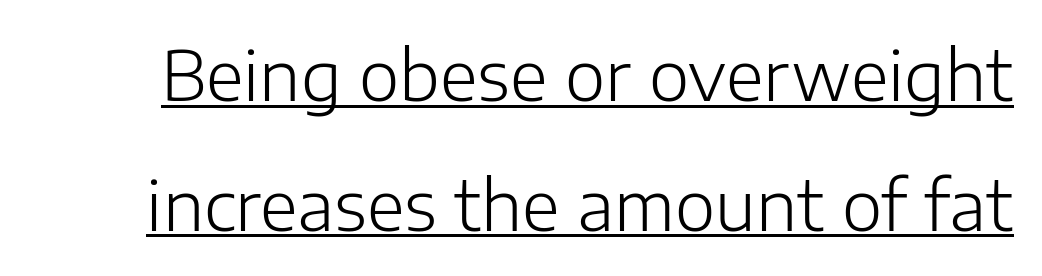
This sample uses a sans-serif face. Is this a fixed-width face? No — the glyphs have proportional, varying widths. The characters are drawn with everyday or finer stroke widths. Decoration check: the copy is underlined.
